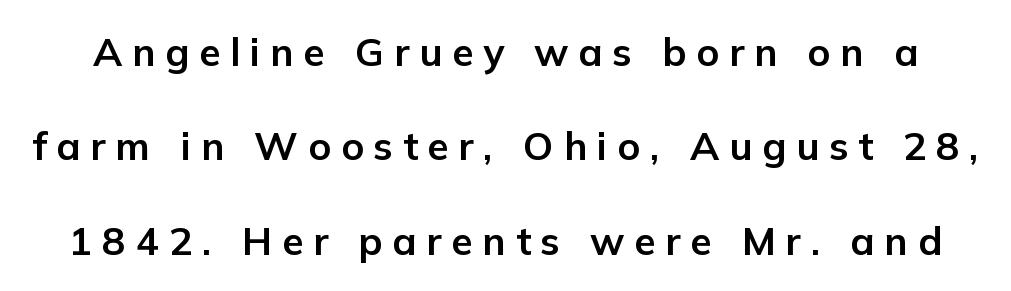
{"serif": "no", "italic": "no", "bold": "yes", "weight": "bold", "width": "normal", "stroke_contrast": "low", "x_height": "medium", "monospaced": "no", "underline": "no", "line_spacing": "loose", "line_spacing_ratio": 2.42, "letter_spacing": "wide", "letter_spacing_em": 0.25, "glyph_px": 39}
